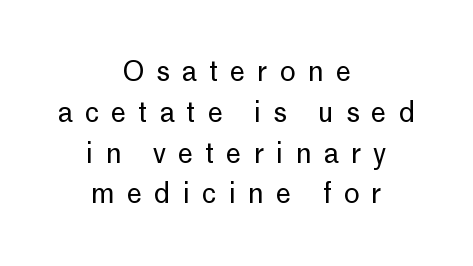
The image shows 27 px text type, upright; set centered, normal line spacing (1.51x), unusually wide letter spacing (+0.45 em), not underlined.
